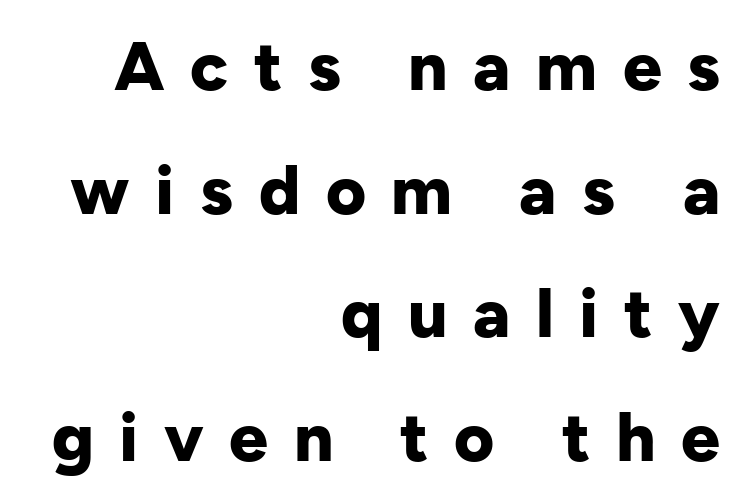
Descenders hang freely into open space. You can tell from the bare stems that sans-serif type was used. Here the glyphs are tracked loosely, breaking word shapes into spaced letters. Does the lettering tilt? It doesn't — this is upright. The letters advance in unequal steps, a hallmark of proportional type.
